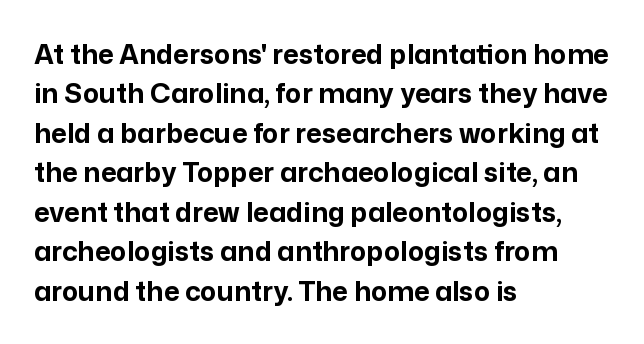
Q: Is the text bold? A: Yes.
Q: Is the text italic (slanted)? A: No, it is upright.
Q: Is the text underlined? A: No.
Q: How is the paragraph aligned? A: Left-aligned.
Q: Is the spacing between letters normal or unusually wide? A: Normal.
Q: Is the spacing between lines tight, normal or loose? A: Normal.
